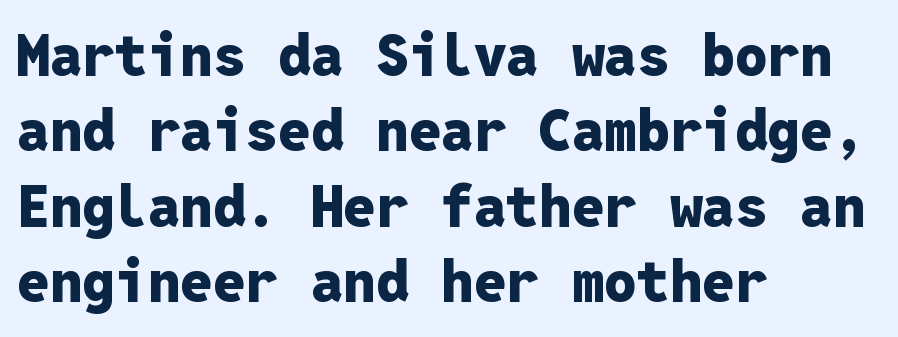
In terms of letterspacing, this is plain default setting. Vertically, the passage feels balanced, rows spaced as you'd expect. To sum up the face: it is a sans, with no serifs. Posture: vertical. On the weight axis this lands at bold, roughly 700.
